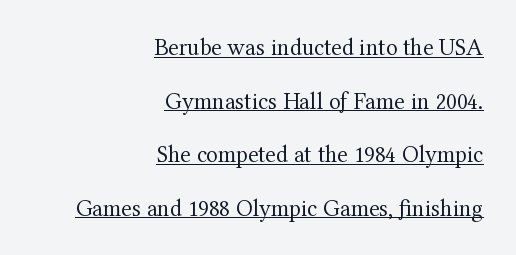
Q: Is the text bold? A: No.
Q: Is the text italic (slanted)? A: No, it is upright.
Q: Is the text underlined? A: Yes.
Q: How is the paragraph aligned? A: Right-aligned.
Q: Is the spacing between letters normal or unusually wide? A: Normal.
Q: Is the spacing between lines tight, normal or loose? A: Loose.
